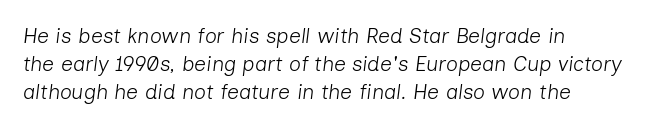
The image shows 21 px text type, italic (leaning right); set left-aligned, normal line spacing (1.33x), normal letter spacing, not underlined.
